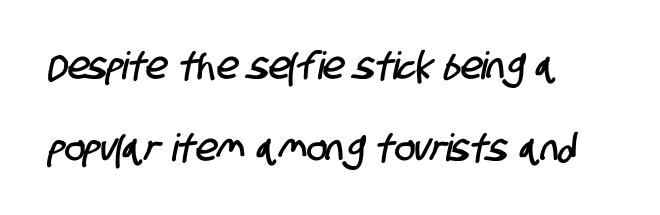
The type is set solid horizontally, with unmodified tracking. A typesetter would label this face a sans. The ragged edge is on the right, which tells us the setting is flush left. Any mark beneath the type? The region is blank. How would I describe the line gaps? Wide and relaxed.
